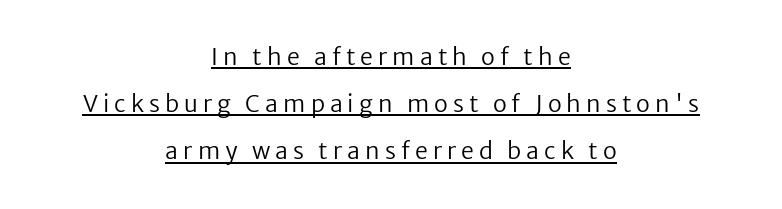
Is the stroke heavy? The answer is a plain regular-or-lighter. Designer's note — italics off, roman on. The line-height multiplier appears high, well above default. Notice how a bar underscores the lettering throughout. The face used here is rendered with a markedly widened letterfit.
